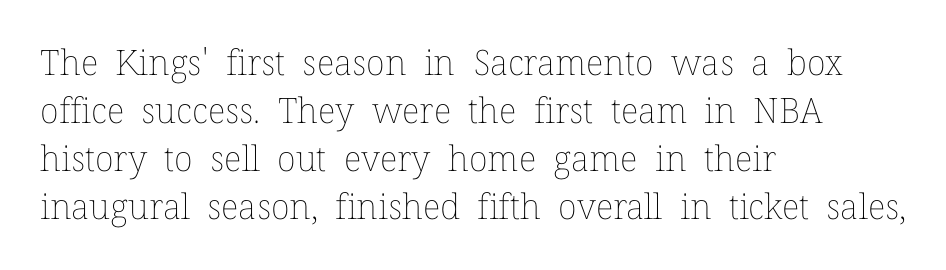
Weight: in the light-to-regular range. Quick note: interline space is typical. Think of a printed novel: that variable character pitch is what you see here. The font's upright variant was chosen for this text. These lines are set flush left with a ragged right edge.
